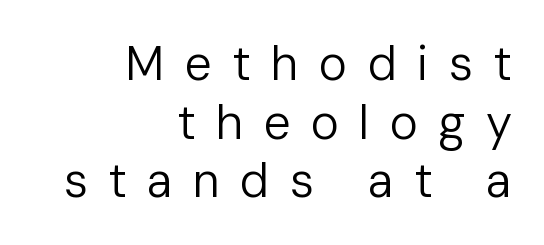
{"serif": "no", "italic": "no", "bold": "no", "weight": "regular", "width": "normal", "stroke_contrast": "low", "x_height": "medium", "monospaced": "no", "underline": "no", "align": "right", "line_spacing_ratio": 1.22, "letter_spacing": "wide", "letter_spacing_em": 0.42, "glyph_px": 48}
